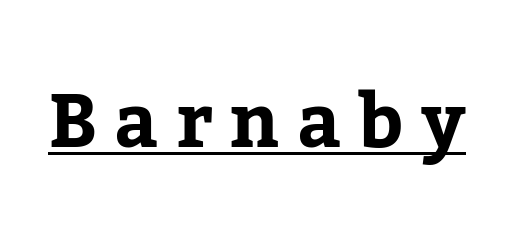
The image shows 74 px serif type, upright; set unusually wide letter spacing (+0.23 em), underlined; low stroke contrast and a medium x-height.
